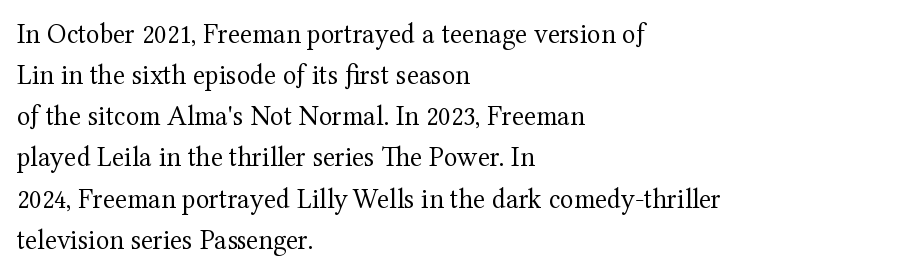
{"serif": "yes", "italic": "no", "bold": "no", "weight": "regular", "width": "normal", "stroke_contrast": "medium", "x_height": "medium", "monospaced": "no", "underline": "no", "align": "left", "line_spacing": "normal", "line_spacing_ratio": 1.47, "letter_spacing": "normal", "letter_spacing_em": 0.0, "glyph_px": 28}
